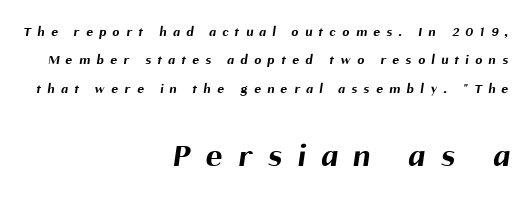
Q: Is the text bold? A: Yes.
Q: Is the typeface a serif or a sans-serif typeface? A: Sans-serif.
Q: Is the text underlined? A: No.
Q: How is the paragraph aligned? A: Right-aligned.
Q: Is the spacing between letters normal or unusually wide? A: Unusually wide.
Q: Is the spacing between lines tight, normal or loose? A: Loose.
Q: Which block of text is set in a larger size, the first (top) or the second (bottom)? A: The second (bottom) one.
Q: Width (condensed, normal, or wide)? A: Normal.
Q: Stroke contrast? A: Medium.
Q: x-height? A: Medium.
Q: Monospaced? A: No.
